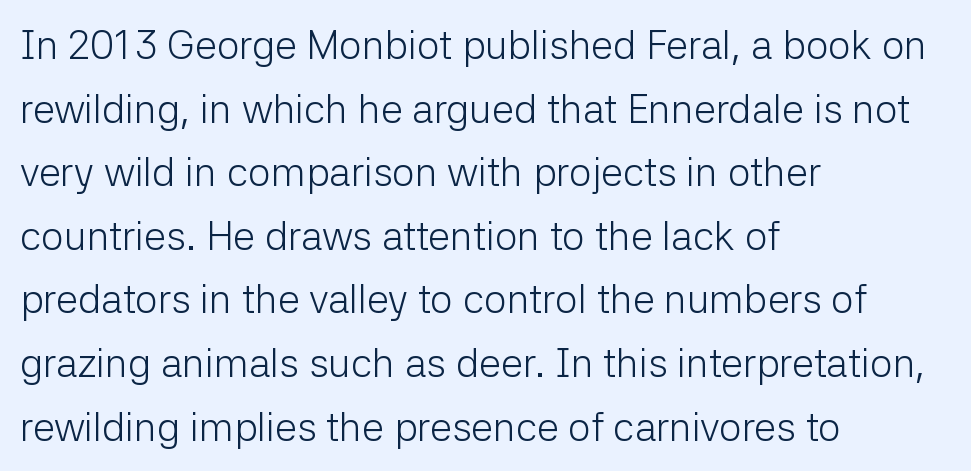
Q: Is the text bold? A: No.
Q: Is the text italic (slanted)? A: No, it is upright.
Q: Is the typeface a serif or a sans-serif typeface? A: Sans-serif.
Q: Is the text underlined? A: No.
Q: How is the paragraph aligned? A: Left-aligned.
Q: Is the spacing between letters normal or unusually wide? A: Normal.
Q: Is the spacing between lines tight, normal or loose? A: Normal.
Q: Width (condensed, normal, or wide)? A: Normal.
Q: Stroke contrast? A: Low.
Q: x-height? A: Medium.
Q: Monospaced? A: No.
